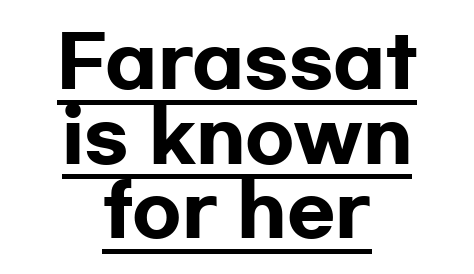
Q: Is the text bold? A: Yes.
Q: Is the text italic (slanted)? A: No, it is upright.
Q: Is the typeface a serif or a sans-serif typeface? A: Sans-serif.
Q: Is the text underlined? A: Yes.
Q: How is the paragraph aligned? A: Centered.
Q: Is the spacing between letters normal or unusually wide? A: Normal.
Q: Is the spacing between lines tight, normal or loose? A: Tight.
Q: Width (condensed, normal, or wide)? A: Wide.
Q: Stroke contrast? A: Low.
Q: x-height? A: Medium.
Q: Monospaced? A: No.
